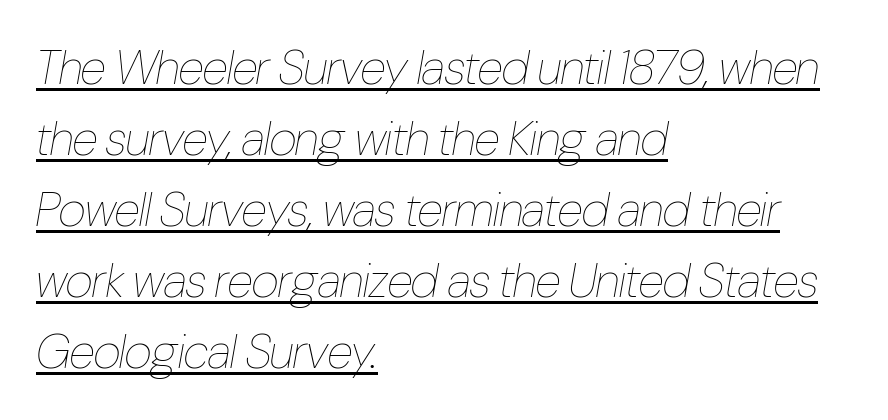
The image shows 48 px thin, condensed type, italic (leaning right); set left-aligned, normal line spacing (1.48x), normal letter spacing, underlined; low stroke contrast and a medium x-height.
